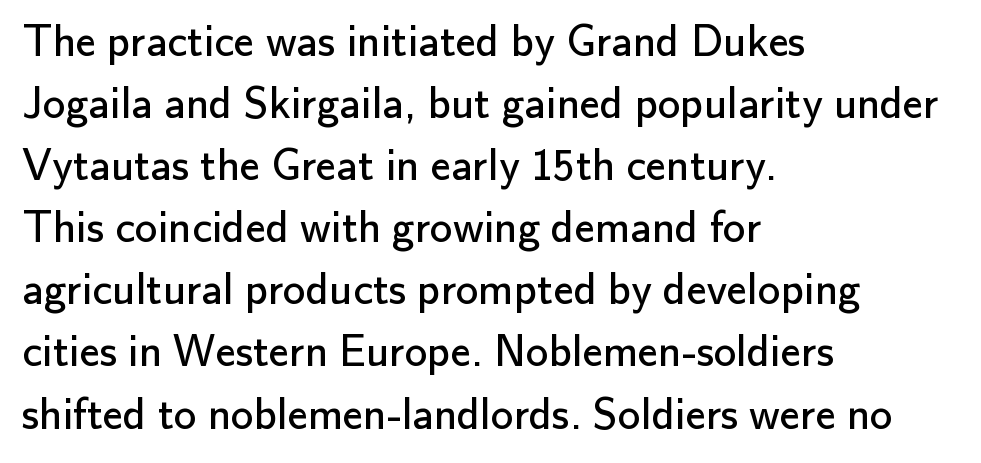
Q: Is the text bold? A: No.
Q: Is the text italic (slanted)? A: No, it is upright.
Q: Is the typeface a serif or a sans-serif typeface? A: Sans-serif.
Q: Is the text underlined? A: No.
Q: How is the paragraph aligned? A: Left-aligned.
Q: Is the spacing between letters normal or unusually wide? A: Normal.
Q: Is the spacing between lines tight, normal or loose? A: Normal.
Q: Width (condensed, normal, or wide)? A: Normal.
Q: Stroke contrast? A: Low.
Q: x-height? A: Small.
Q: Monospaced? A: No.
